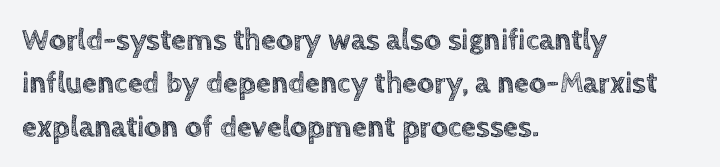
Q: Is the text italic (slanted)? A: No, it is upright.
Q: Is the text underlined? A: No.
Q: How is the paragraph aligned? A: Left-aligned.
Q: Is the spacing between letters normal or unusually wide? A: Normal.
Q: Is the spacing between lines tight, normal or loose? A: Normal.
Q: Width (condensed, normal, or wide)? A: Normal.
Q: x-height? A: Large.
Q: Monospaced? A: No.
